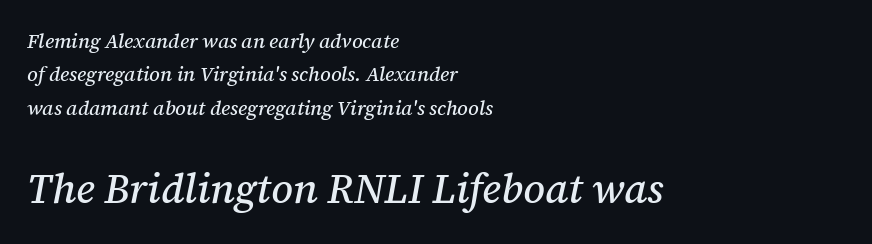
Q: Is the text italic (slanted)? A: Yes, it leans right by about 12 degrees.
Q: Is the typeface a serif or a sans-serif typeface? A: Serif.
Q: Is the text underlined? A: No.
Q: How is the paragraph aligned? A: Left-aligned.
Q: Is the spacing between letters normal or unusually wide? A: Normal.
Q: Is the spacing between lines tight, normal or loose? A: Normal.
Q: Which block of text is set in a larger size, the first (top) or the second (bottom)? A: The second (bottom) one.
Q: Width (condensed, normal, or wide)? A: Normal.
Q: Stroke contrast? A: Medium.
Q: x-height? A: Medium.
Q: Monospaced? A: No.
